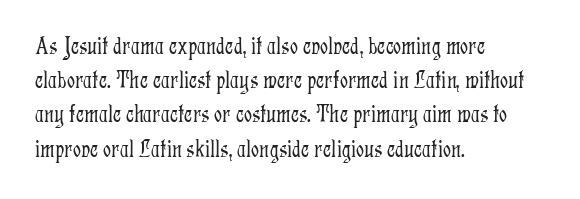
Q: Is the text bold? A: No.
Q: Is the text italic (slanted)? A: No, it is upright.
Q: Is the text underlined? A: No.
Q: How is the paragraph aligned? A: Left-aligned.
Q: Is the spacing between letters normal or unusually wide? A: Normal.
Q: Is the spacing between lines tight, normal or loose? A: Normal.
